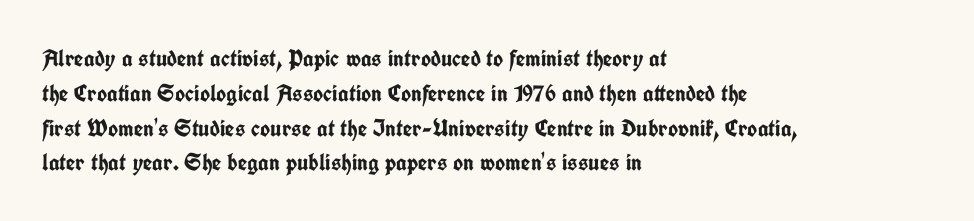
{"italic": "no", "bold": "yes", "underline": "no", "align": "left", "line_spacing": "normal", "line_spacing_ratio": 1.45, "letter_spacing": "normal", "letter_spacing_em": 0.0, "glyph_px": 24}
